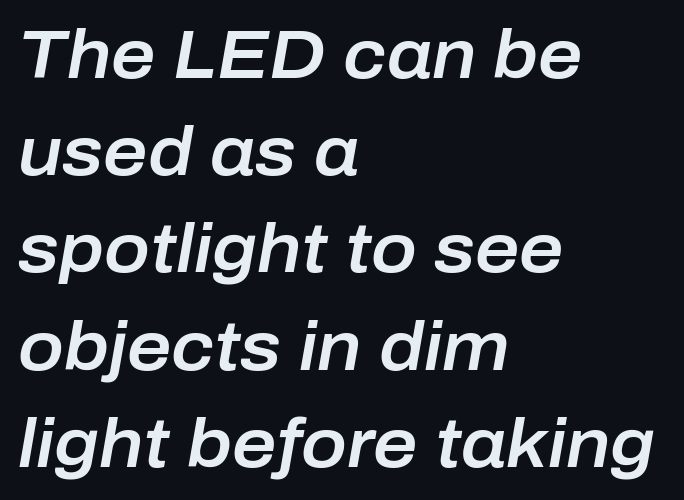
Q: Is the text italic (slanted)? A: Yes, it leans right by about 10 degrees.
Q: Is the text underlined? A: No.
Q: How is the paragraph aligned? A: Left-aligned.
Q: Is the spacing between letters normal or unusually wide? A: Normal.
Q: Is the spacing between lines tight, normal or loose? A: Normal.
Q: Width (condensed, normal, or wide)? A: Normal.
Q: Stroke contrast? A: Low.
Q: x-height? A: Medium.
Q: Monospaced? A: No.
